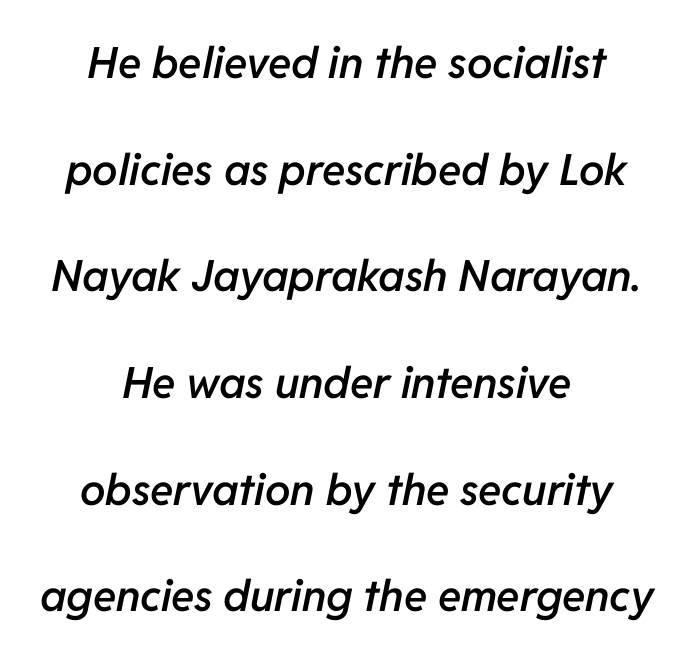
{"italic": "yes", "lean": "right", "slant_degrees": 11, "bold": "semi", "weight": "semibold", "width": "normal", "stroke_contrast": "low", "x_height": "medium", "monospaced": "no", "underline": "no", "align": "center", "line_spacing": "loose", "line_spacing_ratio": 2.48, "letter_spacing": "normal", "letter_spacing_em": 0.0, "glyph_px": 43}
